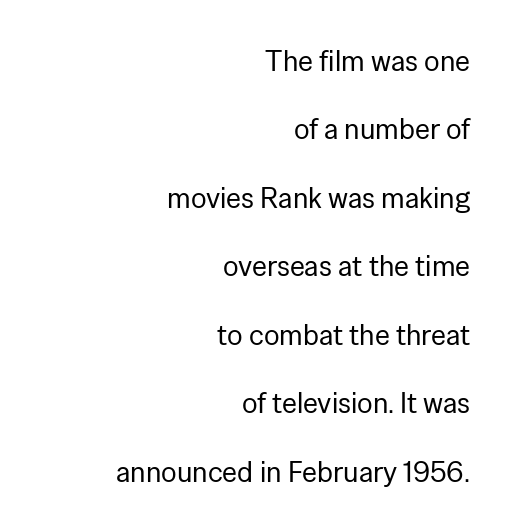
{"serif": "no", "italic": "no", "bold": "no", "weight": "regular", "width": "normal", "stroke_contrast": "low", "x_height": "medium", "monospaced": "no", "underline": "no", "align": "right", "line_spacing": "loose", "line_spacing_ratio": 2.36, "letter_spacing": "normal", "letter_spacing_em": 0.0, "glyph_px": 29}
